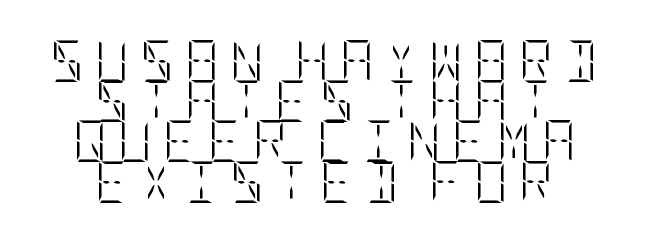
{"italic": "no", "bold": "no", "weight": "light", "width": "condensed", "stroke_contrast": "low", "x_height": "large", "underline": "no", "align": "center", "line_spacing": "tight", "line_spacing_ratio": 0.98, "letter_spacing": "wide", "letter_spacing_em": 0.28, "glyph_px": 41}
